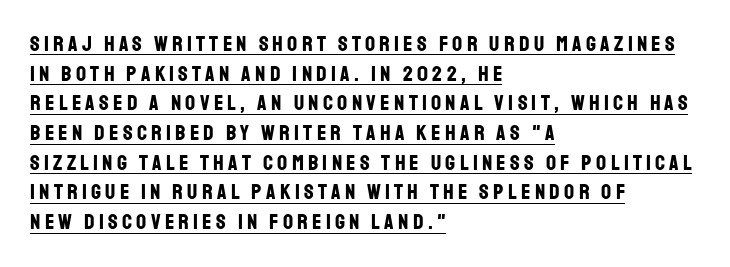
Q: Is the text bold? A: Yes.
Q: Is the text italic (slanted)? A: No, it is upright.
Q: Is the text underlined? A: Yes.
Q: How is the paragraph aligned? A: Left-aligned.
Q: Is the spacing between letters normal or unusually wide? A: Unusually wide.
Q: Is the spacing between lines tight, normal or loose? A: Normal.
